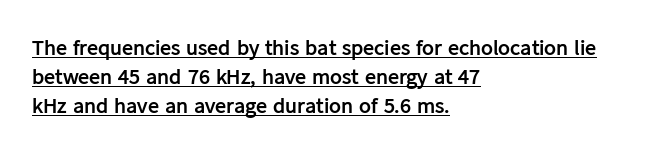
Q: Is the text bold? A: Yes.
Q: Is the text italic (slanted)? A: No, it is upright.
Q: Is the text underlined? A: Yes.
Q: How is the paragraph aligned? A: Left-aligned.
Q: Is the spacing between letters normal or unusually wide? A: Normal.
Q: Is the spacing between lines tight, normal or loose? A: Normal.
